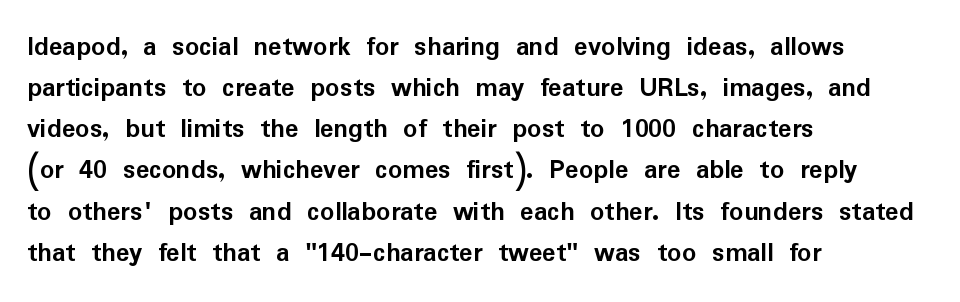
{"serif": "no", "italic": "no", "bold": "yes", "weight": "semibold", "width": "normal", "stroke_contrast": "low", "x_height": "medium", "monospaced": "no", "underline": "no", "align": "left", "line_spacing": "normal", "line_spacing_ratio": 1.47, "letter_spacing": "normal", "letter_spacing_em": 0.0, "glyph_px": 28}
